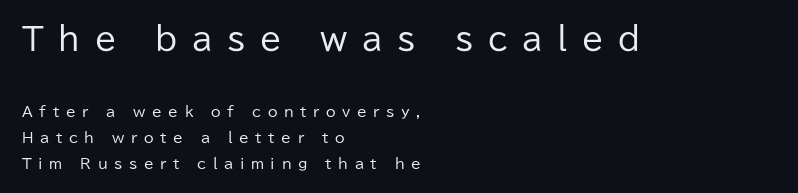
The image shows 31 px regular-weight sans-serif type, upright; set left-aligned, line spacing 1.85x, unusually wide letter spacing (+0.47 em), not underlined; the first (top) block is 2.21x larger; low stroke contrast and a medium x-height.
